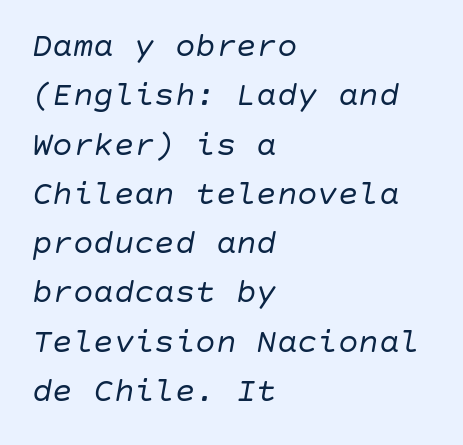
Q: Is the text bold? A: No.
Q: Is the text italic (slanted)? A: Yes, it leans right by about 10 degrees.
Q: Is the text underlined? A: No.
Q: How is the paragraph aligned? A: Left-aligned.
Q: Is the spacing between letters normal or unusually wide? A: Normal.
Q: Is the spacing between lines tight, normal or loose? A: Normal.
Q: Width (condensed, normal, or wide)? A: Normal.
Q: Stroke contrast? A: Low.
Q: x-height? A: Large.
